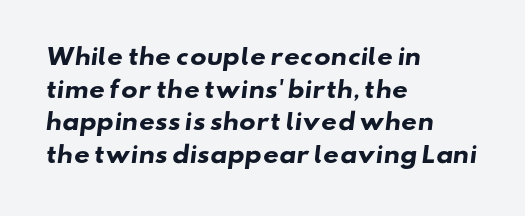
The passage is arranged the way most books set body copy — flush left. Decoration check: the copy has no underline. How would I describe the line gaps? Plain and ordinary. Nothing unusual about the tracking: characters are spaced as the font intends.
